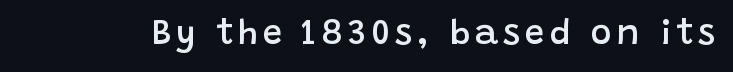
The image shows 35 px semibold sans-serif type, upright; set not underlined; low stroke contrast and a large x-height.
